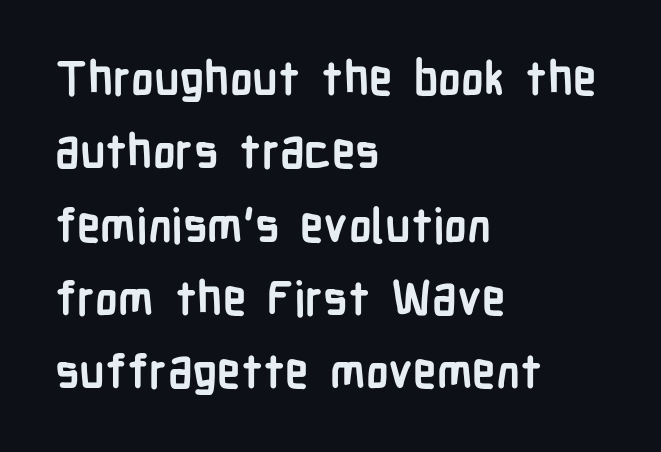
{"serif": "no", "italic": "no", "bold": "yes", "weight": "semibold", "width": "condensed", "stroke_contrast": "low", "x_height": "medium", "monospaced": "no", "underline": "no", "align": "left", "line_spacing": "normal", "line_spacing_ratio": 1.56, "letter_spacing": "normal", "letter_spacing_em": 0.0, "glyph_px": 47}
